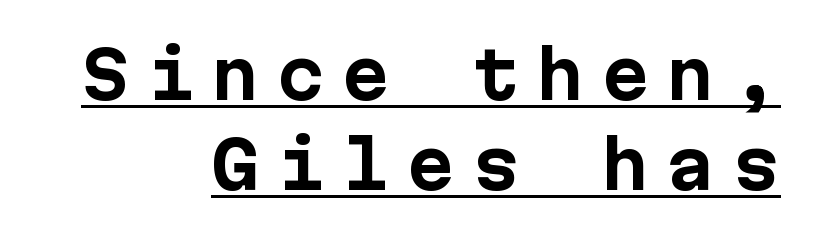
The image shows 65 px bold sans-serif type, upright, monospaced; set right-aligned, normal line spacing (1.39x), unusually wide letter spacing (+0.25 em), underlined; low stroke contrast and a medium x-height.
